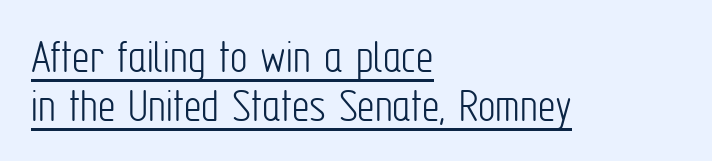
Q: Is the text bold? A: No.
Q: Is the text italic (slanted)? A: No, it is upright.
Q: Is the typeface a serif or a sans-serif typeface? A: Sans-serif.
Q: Is the text underlined? A: Yes.
Q: How is the paragraph aligned? A: Left-aligned.
Q: Is the spacing between letters normal or unusually wide? A: Normal.
Q: Is the spacing between lines tight, normal or loose? A: Tight.
Q: Width (condensed, normal, or wide)? A: Condensed.
Q: Stroke contrast? A: Low.
Q: x-height? A: Medium.
Q: Monospaced? A: No.
